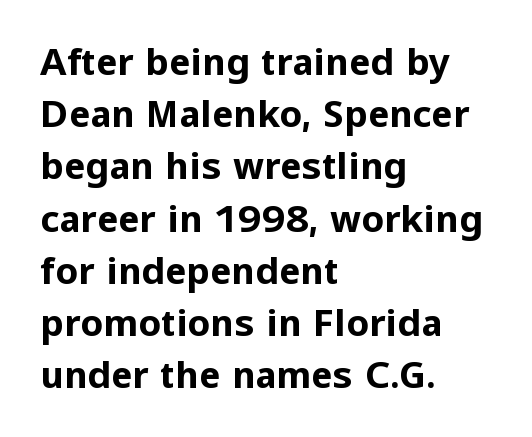
{"serif": "no", "italic": "no", "bold": "yes", "weight": "bold", "width": "normal", "stroke_contrast": "low", "x_height": "medium", "monospaced": "no", "underline": "no", "align": "left", "line_spacing": "normal", "line_spacing_ratio": 1.45, "letter_spacing": "normal", "letter_spacing_em": 0.0, "glyph_px": 36}
